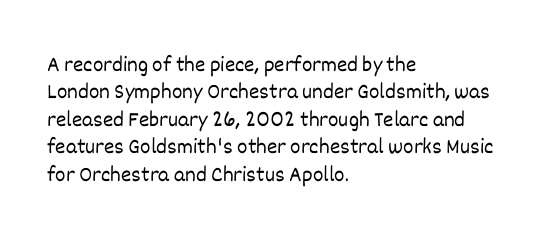
{"italic": "no", "bold": "no", "underline": "no", "align": "left", "line_spacing": "normal", "line_spacing_ratio": 1.25, "letter_spacing": "normal", "letter_spacing_em": 0.0, "glyph_px": 22}
